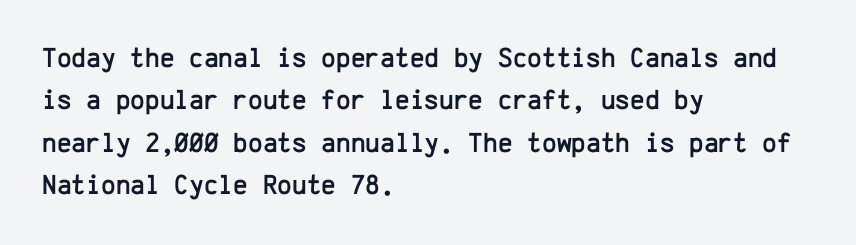
The image shows 28 px sans-serif type, upright, monospaced; set left-aligned, normal line spacing (1.51x), normal letter spacing, not underlined; low stroke contrast and a medium x-height.
